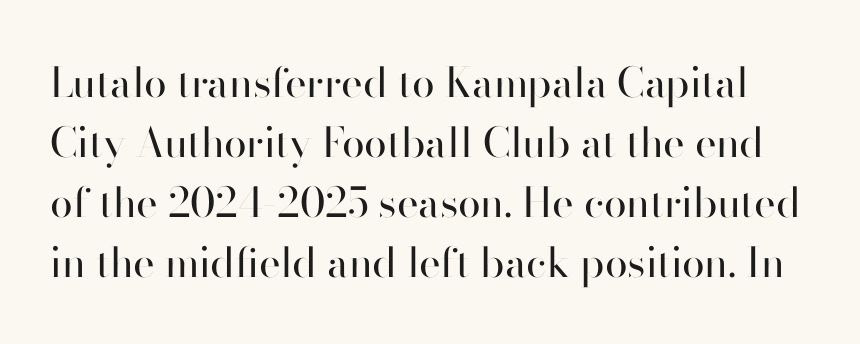
Q: Is the text bold? A: No.
Q: Is the text italic (slanted)? A: No, it is upright.
Q: Is the typeface a serif or a sans-serif typeface? A: Sans-serif.
Q: Is the text underlined? A: No.
Q: Is the spacing between letters normal or unusually wide? A: Normal.
Q: Is the spacing between lines tight, normal or loose? A: Normal.
Q: Width (condensed, normal, or wide)? A: Normal.
Q: Stroke contrast? A: High.
Q: x-height? A: Small.
Q: Monospaced? A: No.
